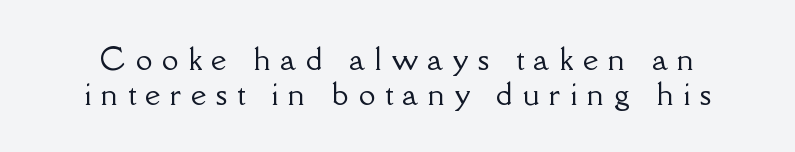
Q: Is the text italic (slanted)? A: No, it is upright.
Q: Is the typeface a serif or a sans-serif typeface? A: Serif.
Q: Is the text underlined? A: No.
Q: Is the spacing between letters normal or unusually wide? A: Unusually wide.
Q: Width (condensed, normal, or wide)? A: Normal.
Q: Stroke contrast? A: Low.
Q: x-height? A: Small.
Q: Monospaced? A: No.
